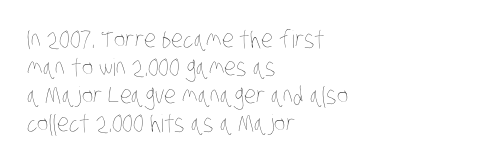
{"bold": "no", "underline": "no", "align": "left", "line_spacing_ratio": 1.16, "letter_spacing": "normal", "letter_spacing_em": 0.0, "glyph_px": 24}
